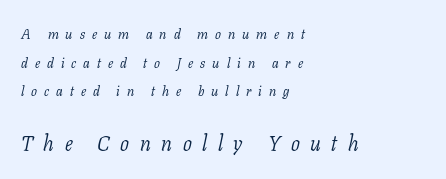
Q: Is the text bold? A: No.
Q: Is the text italic (slanted)? A: Yes, it leans right by about 11 degrees.
Q: Is the text underlined? A: No.
Q: How is the paragraph aligned? A: Left-aligned.
Q: Is the spacing between letters normal or unusually wide? A: Unusually wide.
Q: Is the spacing between lines tight, normal or loose? A: Loose.
Q: Which block of text is set in a larger size, the first (top) or the second (bottom)? A: The second (bottom) one.
